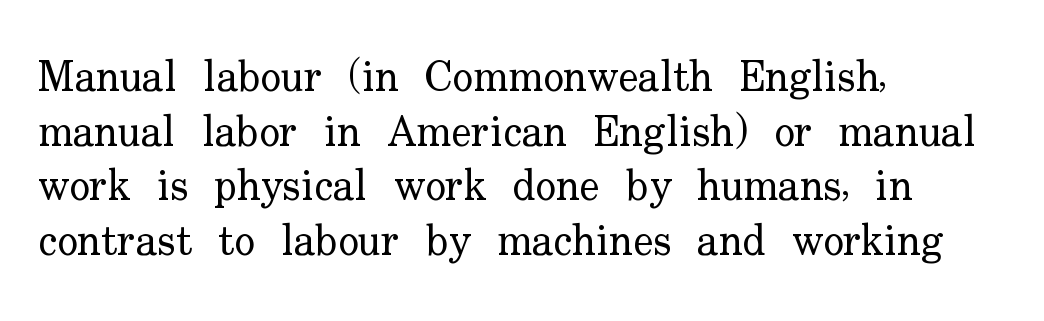
The gap between lines stays unmarked. This sample is left-justified, so line endings fall wherever the words run out. Do the letters lean? They stand straight. This sample uses plain, unmodified letter spacing. Letters have the restrained weight of plain body copy at most.
